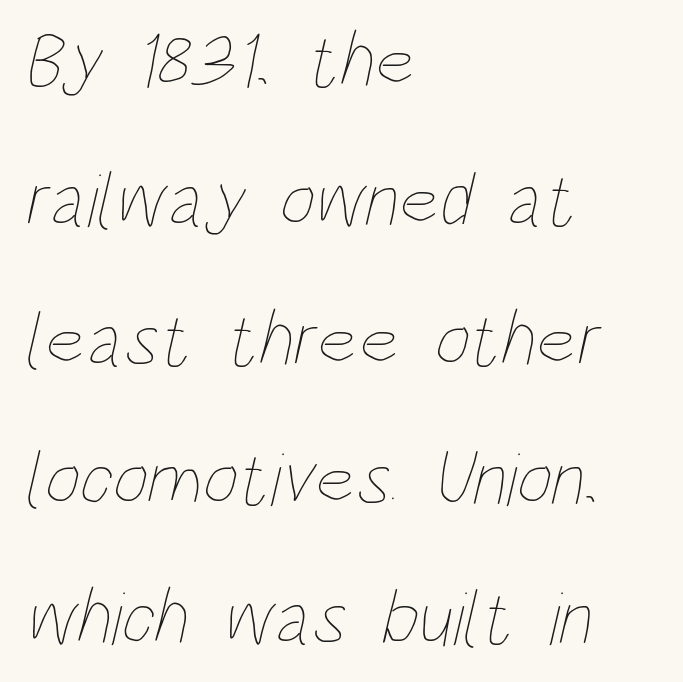
The space directly below the letters is spotless. You could not count columns in this text — the font is proportionally spaced. The typeface has the unassuming heft of standard copy or less. There is no visible air inserted between adjacent glyphs. Short and long lines alike share a common starting point at left.
